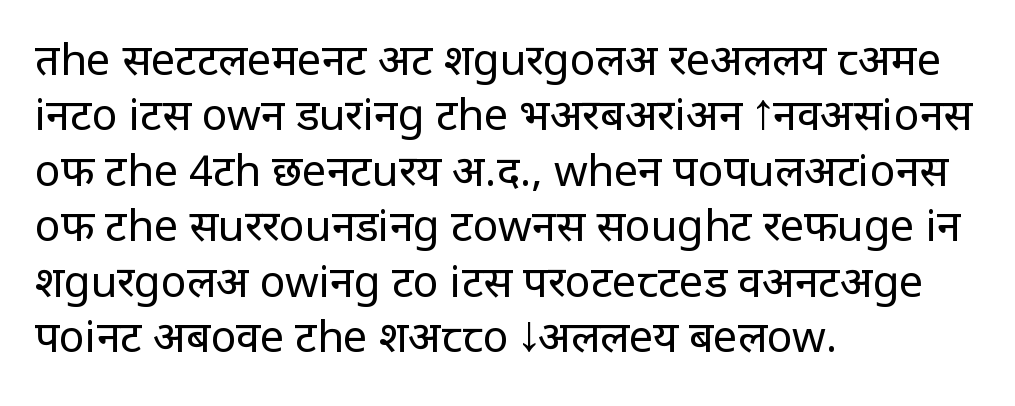
{"serif": "no", "italic": "no", "bold": "no", "weight": "regular", "width": "normal", "stroke_contrast": "low", "x_height": "large", "monospaced": "no", "underline": "no", "align": "left", "line_spacing": "normal", "line_spacing_ratio": 1.29, "letter_spacing": "normal", "letter_spacing_em": 0.0, "glyph_px": 43}
